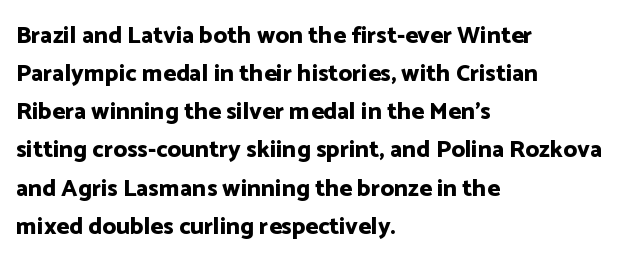
Any mark beneath the type? The region is blank. The letters stand upright; this is a roman face. The type is set solid horizontally, with unmodified tracking. Which margin do the lines hug? The left one — the right edge is uneven. The rendering uses a bold face; every stroke is thick and dark.
